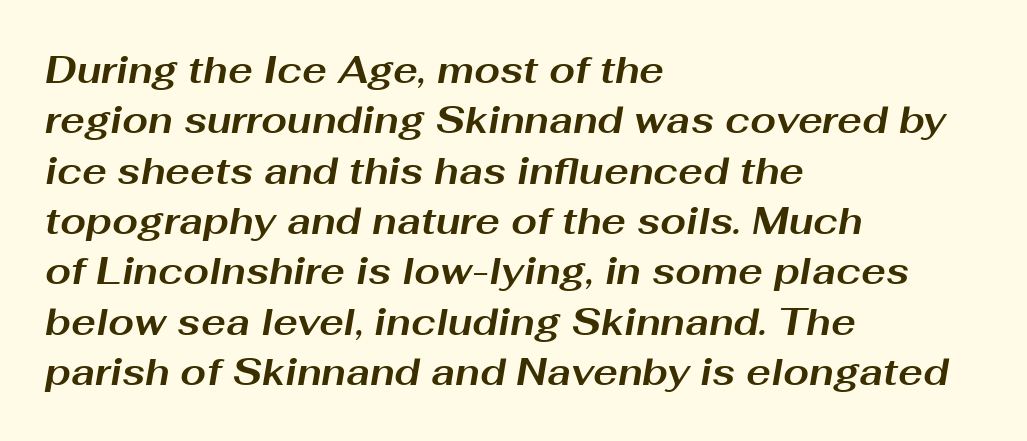
Heft: maximum for text — a bold. These lines are rendered in a variable-pitch font. Descender tails drop into unmarked territory. Line beginnings align vertically; line endings do not.
